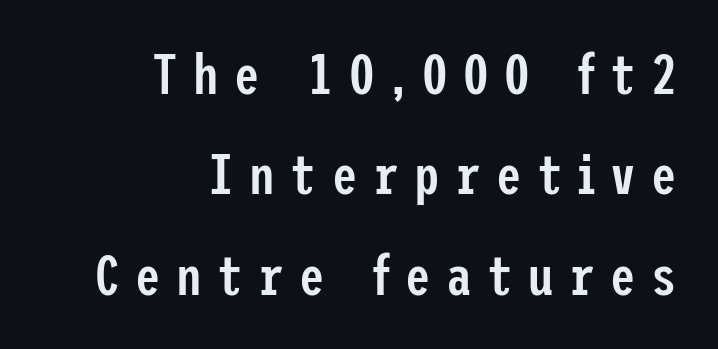
{"serif": "no", "italic": "no", "bold": "semi", "weight": "semibold", "width": "condensed", "stroke_contrast": "low", "x_height": "medium", "underline": "no", "align": "right", "line_spacing_ratio": 1.76, "letter_spacing": "wide", "letter_spacing_em": 0.27, "glyph_px": 57}
